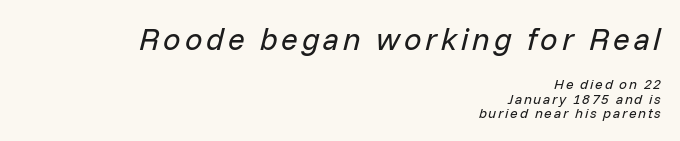
{"italic": "yes", "lean": "right", "slant_degrees": 14, "bold": "no", "weight": "regular", "width": "normal", "stroke_contrast": "low", "x_height": "medium", "monospaced": "no", "underline": "no", "align": "right", "line_spacing": "tight", "line_spacing_ratio": 1.02, "larger_block": "first", "size_ratio": 2.21, "glyph_px": 31}
